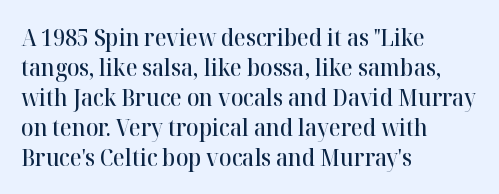
Letter spacing: default. Unlike italic type, these characters show no tilt at all. Look at the stroke-to-counter ratio: somewhat heavy, a semibold. Layout note: lines flush left.
